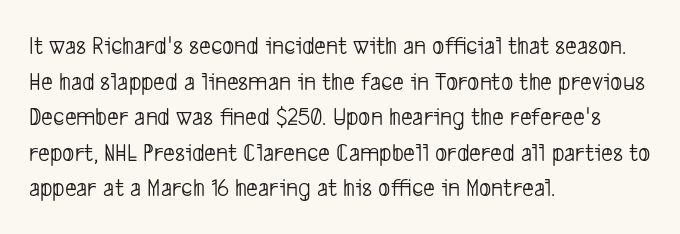
{"bold": "no", "underline": "no", "align": "left", "line_spacing": "normal", "line_spacing_ratio": 1.37, "letter_spacing": "normal", "letter_spacing_em": 0.0, "glyph_px": 26}
